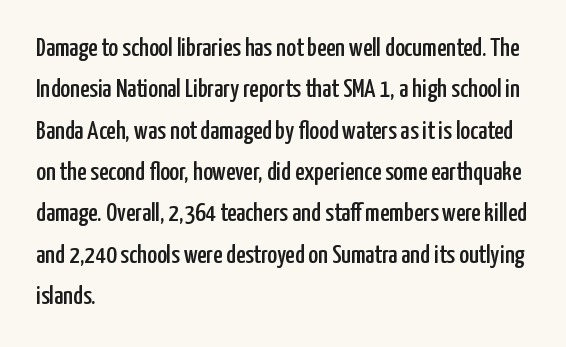
Honestly, there is no underline to notice here at all. Nothing unusual about the tracking: characters are spaced as the font intends. These lines stack with their left ends in a neat column. Posture: vertical. Normally led — the rows are evenly, conventionally spaced.
